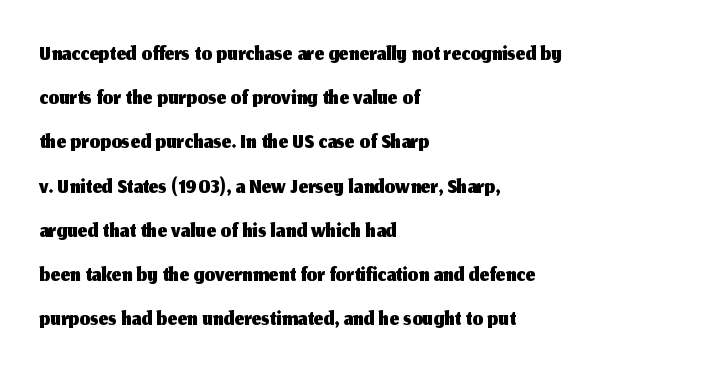
Q: Is the text italic (slanted)? A: No, it is upright.
Q: Is the typeface a serif or a sans-serif typeface? A: Sans-serif.
Q: Is the text underlined? A: No.
Q: How is the paragraph aligned? A: Left-aligned.
Q: Is the spacing between letters normal or unusually wide? A: Normal.
Q: Is the spacing between lines tight, normal or loose? A: Normal.
Q: Width (condensed, normal, or wide)? A: Normal.
Q: Stroke contrast? A: Medium.
Q: x-height? A: Medium.
Q: Monospaced? A: No.
